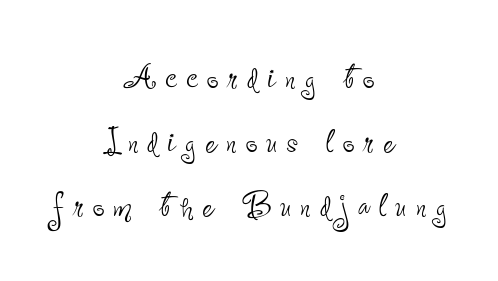
The image shows 42 px thin, condensed sans-serif type; set centered, normal line spacing (1.52x), unusually wide letter spacing (+0.22 em), not underlined; low stroke contrast and a small x-height.
